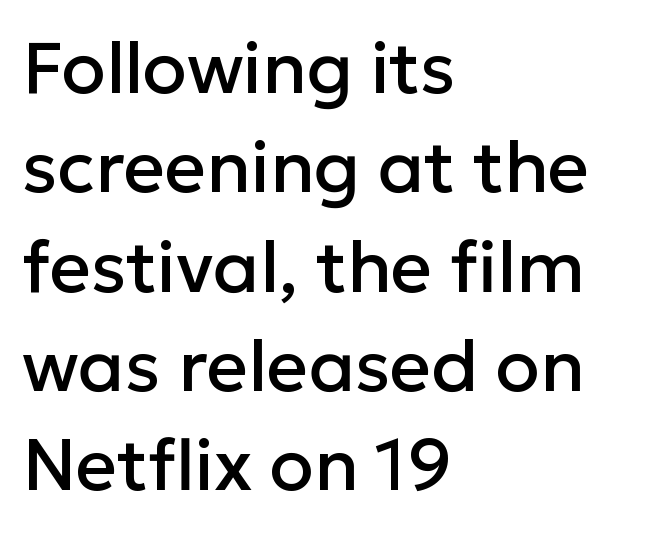
This sample is left-justified, so line endings fall wherever the words run out. You could not count columns in this text — the font is proportionally spaced. Clear beneath every line of the passage. Interline gaps are of average width in this sample.
